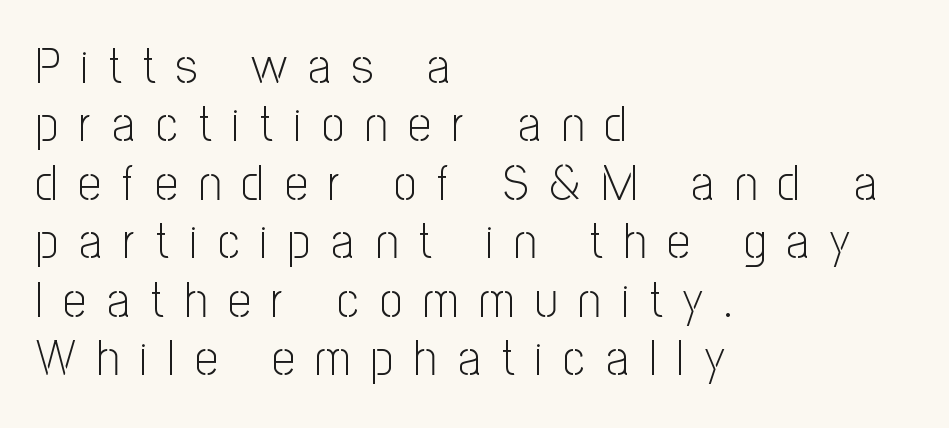
The image shows 50 px light, condensed sans-serif type, upright; set left-aligned, line spacing 1.17x, unusually wide letter spacing (+0.42 em), not underlined; low stroke contrast and a medium x-height.
